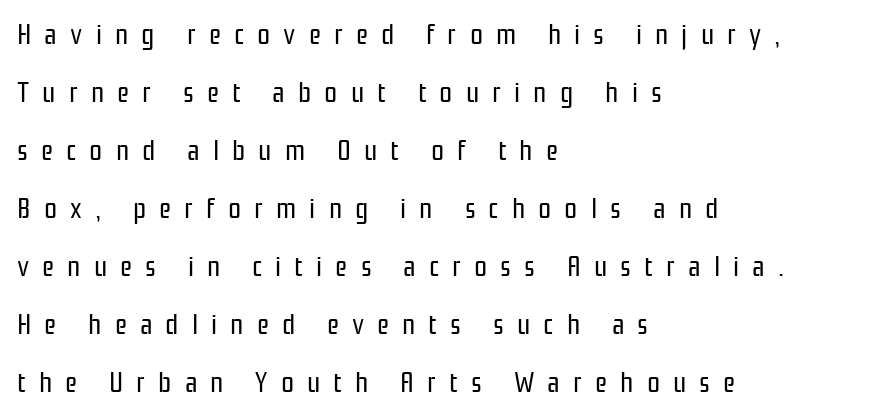
The image shows 29 px regular-weight, condensed sans-serif type, upright; set left-aligned, loose line spacing (2.0x), unusually wide letter spacing (+0.45 em), not underlined; low stroke contrast and a medium x-height.
